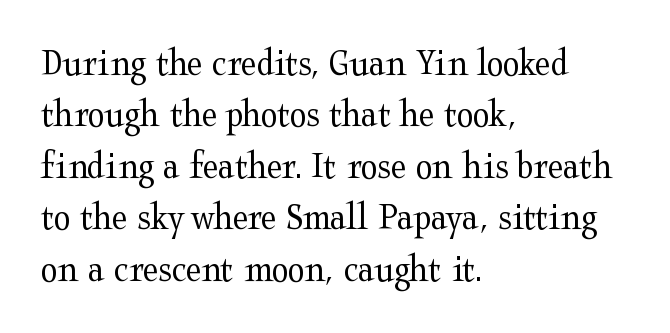
Each letter's strokes conclude with small projecting serifs. A roman cut, with each character standing at attention. No chunkiness to these letters — they're not bold. The rendering anchors every line to the left-hand side.
